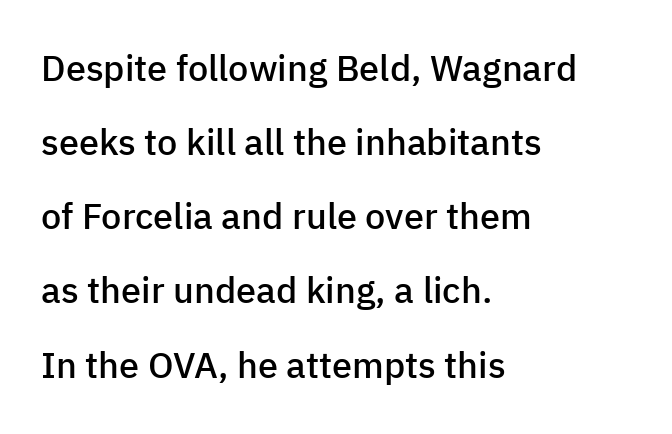
Q: Is the text bold? A: Semi-bold.
Q: Is the text italic (slanted)? A: No, it is upright.
Q: Is the typeface a serif or a sans-serif typeface? A: Sans-serif.
Q: Is the text underlined? A: No.
Q: How is the paragraph aligned? A: Left-aligned.
Q: Is the spacing between letters normal or unusually wide? A: Normal.
Q: Is the spacing between lines tight, normal or loose? A: Loose.
Q: Width (condensed, normal, or wide)? A: Normal.
Q: Stroke contrast? A: Low.
Q: x-height? A: Medium.
Q: Monospaced? A: No.
